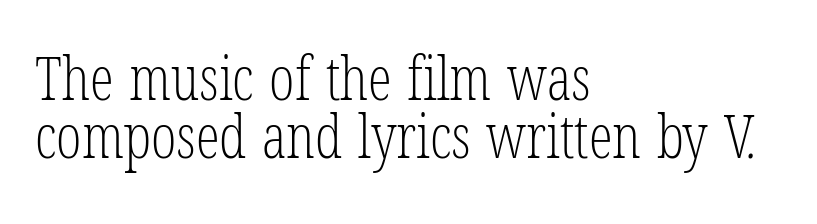
The image shows 60 px light, condensed serif type; set left-aligned, tight line spacing (0.97x), normal letter spacing, not underlined; low stroke contrast and a medium x-height.
